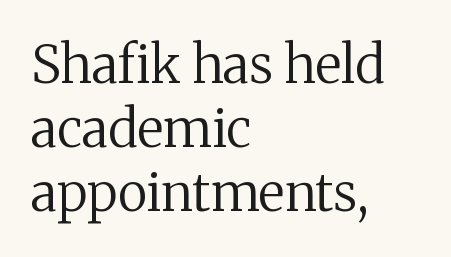
Q: Is the text bold? A: No.
Q: Is the text italic (slanted)? A: No, it is upright.
Q: Is the typeface a serif or a sans-serif typeface? A: Serif.
Q: Is the text underlined? A: No.
Q: How is the paragraph aligned? A: Left-aligned.
Q: Is the spacing between letters normal or unusually wide? A: Normal.
Q: Width (condensed, normal, or wide)? A: Normal.
Q: Stroke contrast? A: Medium.
Q: x-height? A: Medium.
Q: Monospaced? A: No.
